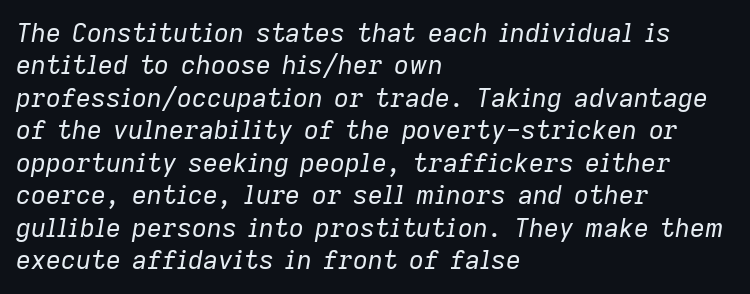
{"italic": "yes", "lean": "right", "slant_degrees": 9, "bold": "no", "underline": "no", "align": "left", "line_spacing": "normal", "line_spacing_ratio": 1.25, "letter_spacing": "normal", "letter_spacing_em": 0.0, "glyph_px": 26}
